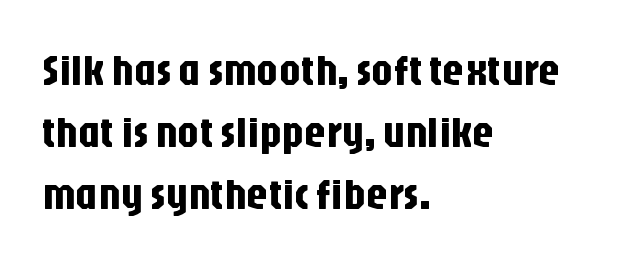
The image shows 43 px condensed sans-serif type, upright; set left-aligned, normal line spacing (1.44x), normal letter spacing, not underlined; low stroke contrast and a large x-height.
